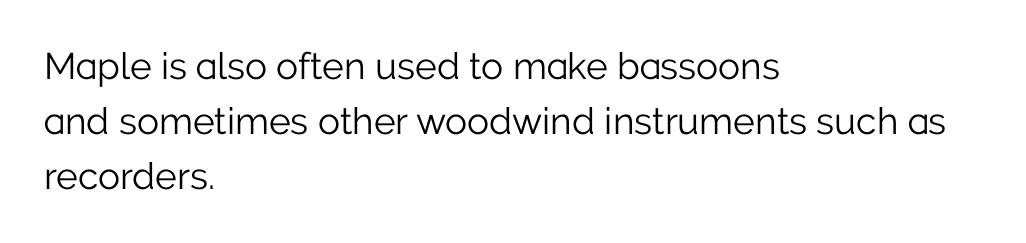
{"serif": "no", "italic": "no", "bold": "no", "weight": "light", "width": "normal", "stroke_contrast": "low", "x_height": "medium", "monospaced": "no", "underline": "no", "align": "left", "line_spacing": "normal", "line_spacing_ratio": 1.49, "letter_spacing": "normal", "letter_spacing_em": 0.0, "glyph_px": 37}
